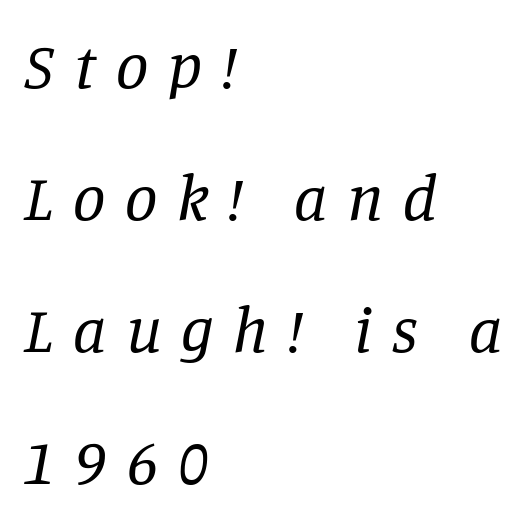
The image shows 65 px regular-weight serif type, italic (leaning right); set left-aligned, loose line spacing (2.03x), unusually wide letter spacing (+0.3 em), not underlined; low stroke contrast and a large x-height.
